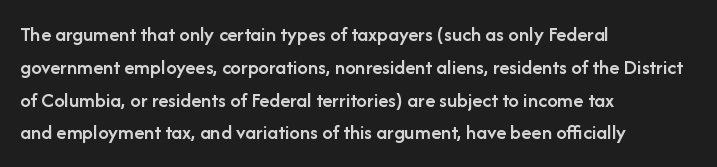
The image shows 21 px text type, upright; set left-aligned, normal line spacing (1.56x), normal letter spacing, not underlined.
